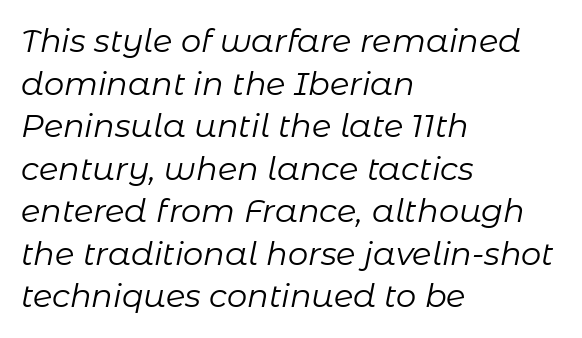
Q: Is the text bold? A: No.
Q: Is the text italic (slanted)? A: Yes, it leans right by about 11 degrees.
Q: Is the text underlined? A: No.
Q: How is the paragraph aligned? A: Left-aligned.
Q: Is the spacing between letters normal or unusually wide? A: Normal.
Q: Is the spacing between lines tight, normal or loose? A: Normal.
Q: Width (condensed, normal, or wide)? A: Normal.
Q: Stroke contrast? A: Low.
Q: x-height? A: Medium.
Q: Monospaced? A: No.
